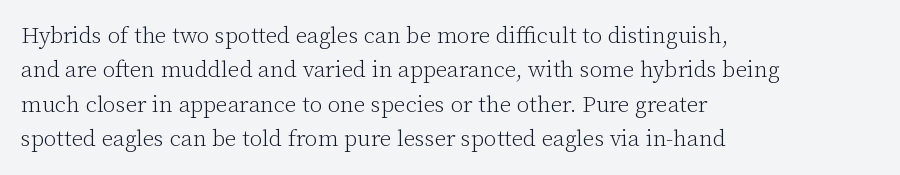
The vertical gap from one line to the next is medium. These lines were composed using upright roman letters. Horizontal alignment here is leftward, the default for most running prose. The gaps between neighbouring characters are ordinary and unremarkable. Weight: regular or lighter.
